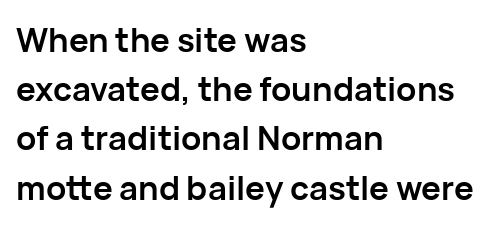
{"serif": "no", "italic": "no", "bold": "yes", "weight": "semibold", "width": "normal", "stroke_contrast": "low", "x_height": "medium", "monospaced": "no", "underline": "no", "align": "left", "line_spacing": "normal", "line_spacing_ratio": 1.49, "letter_spacing": "normal", "letter_spacing_em": 0.0, "glyph_px": 33}
